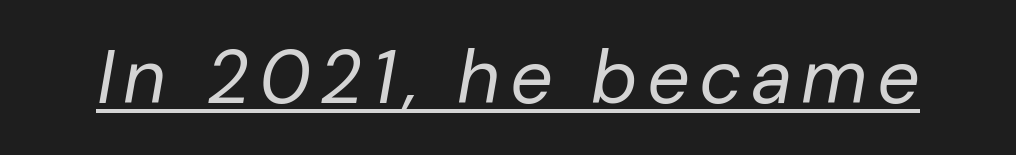
The passage shown leans; its letterforms are oblique. This sample has the flowing, uneven cadence of proportional lettering. The passage shown is not bold in any degree. Decoration check: the copy is underlined.
